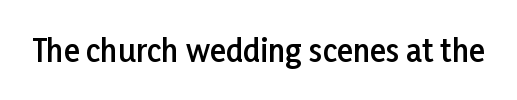
Strokes here are thickened, but only to semibold level. The words here are not underlined. The letters sit at their default tracking, neither squeezed nor spread. Note the varied advance widths — an 'i' is clearly narrower than an 'm'.
